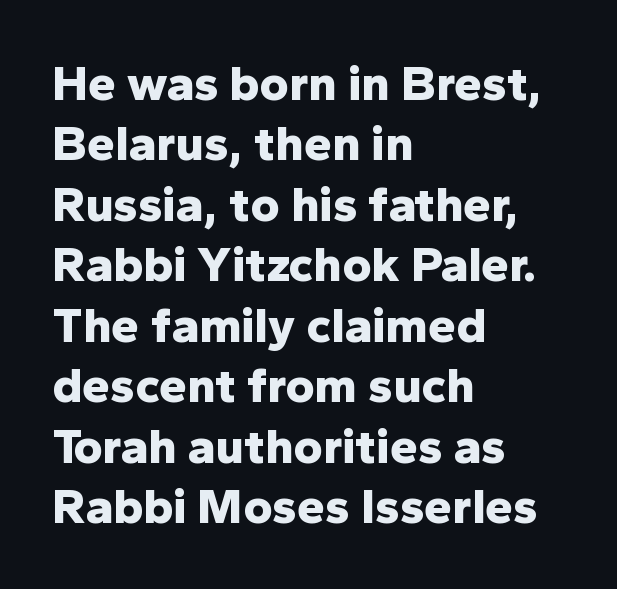
Italic: no, the glyphs are upright roman. The gap between lines stays unmarked. Nope, no serifs anywhere on these letters. In terms of letterspacing, this is plain default setting. Note the varied advance widths — an 'i' is clearly narrower than an 'm'. Left-aligned paragraph, ragged on the right.
